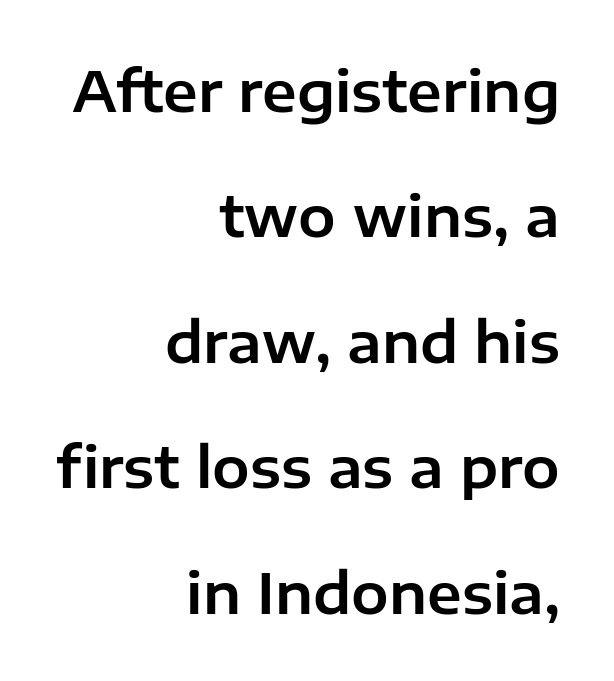
Each line ends at the same right margin while the left side varies. Is there any slant? The stems are plumb. In terms of letterform style, serifs are entirely absent. Tracking here is standard; glyphs follow each other at the usual distance. Descenders hang freely into open space. This sample has the flowing, uneven cadence of proportional lettering.
